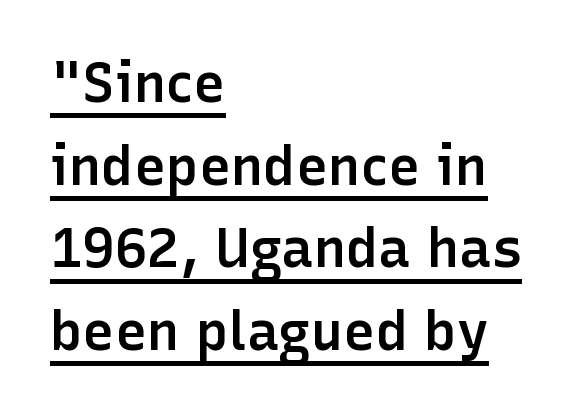
{"serif": "no", "italic": "no", "bold": "semi", "weight": "semibold", "width": "normal", "stroke_contrast": "low", "x_height": "medium", "monospaced": "no", "underline": "yes", "align": "left", "line_spacing": "normal", "line_spacing_ratio": 1.53, "letter_spacing": "normal", "letter_spacing_em": 0.0, "glyph_px": 54}
